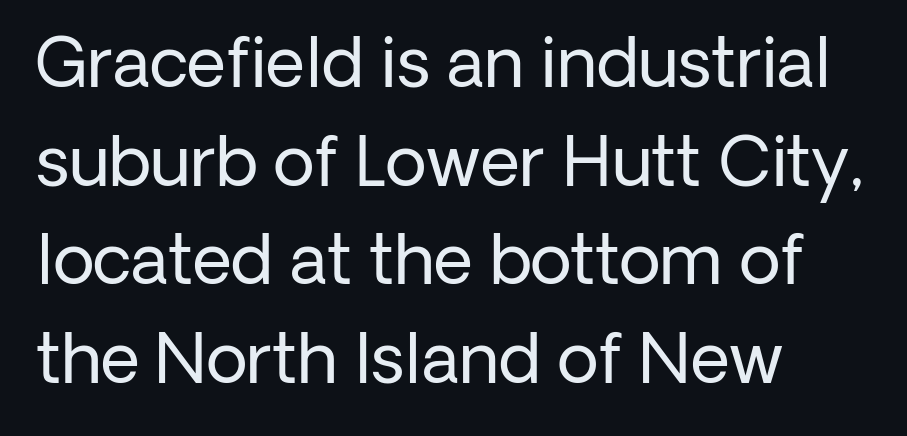
The image shows 68 px regular-weight sans-serif type, upright; set left-aligned, normal line spacing (1.45x), normal letter spacing, not underlined; low stroke contrast and a medium x-height.
